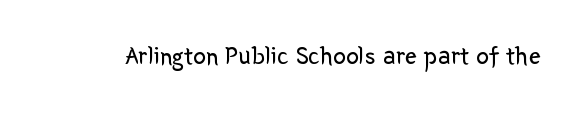
A roman cut, with each character standing at attention. Decoration check: the copy has no underline. The gaps between neighbouring characters are ordinary and unremarkable. Bold? No — there's no thickening of the strokes.
